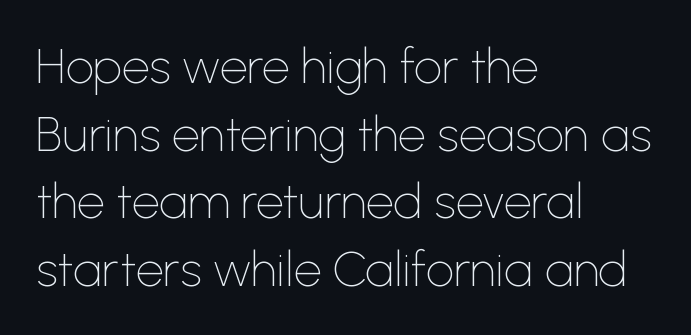
The image shows 49 px thin sans-serif type, upright; set left-aligned, normal line spacing (1.38x), normal letter spacing, not underlined; low stroke contrast and a medium x-height.
